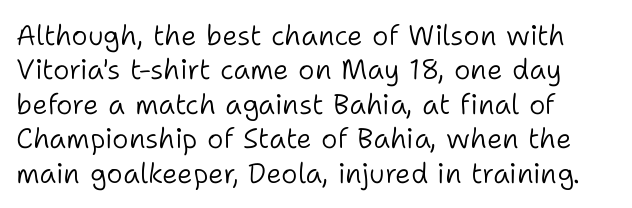
The image shows 28 px light sans-serif type, upright; set left-aligned, line spacing 1.23x, normal letter spacing, not underlined; low stroke contrast and a medium x-height.
